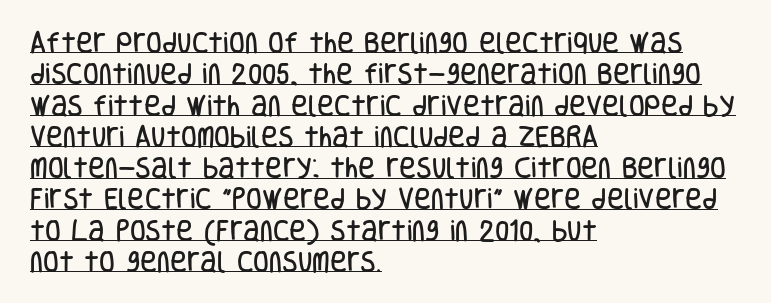
Q: Is the text italic (slanted)? A: No, it is upright.
Q: Is the text underlined? A: Yes.
Q: How is the paragraph aligned? A: Left-aligned.
Q: Is the spacing between letters normal or unusually wide? A: Normal.
Q: Is the spacing between lines tight, normal or loose? A: Normal.
